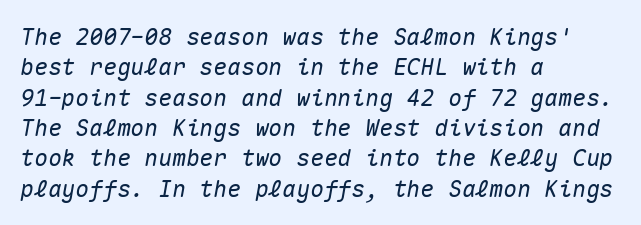
The lines are quadded left. A normal amount of white space separates one row of letters from the next. This sample uses an oblique cut, with every glyph tilted off the vertical. The line texture is even and compact thanks to regular tracking. Plain, unruled lines of type.
